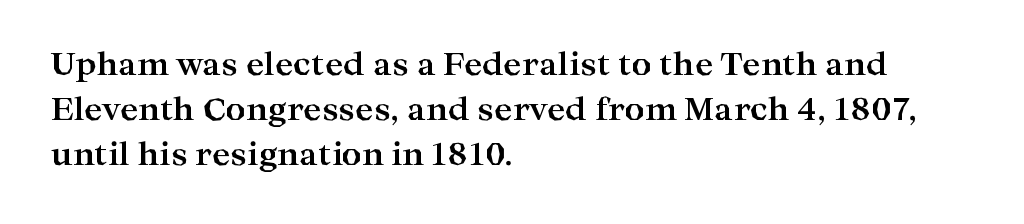
The lettering holds an erect, upright posture throughout. Descenders hang freely into open space. The designer left line spacing at the default. This sample has the flowing, uneven cadence of proportional lettering. The paragraph has a hard left edge and a soft right edge. The letters carry serifs — small finishing strokes at the ends of their stems.
